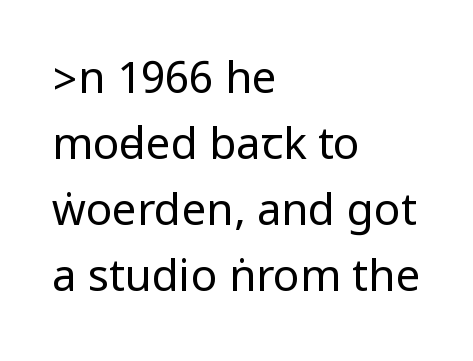
Q: Is the text bold? A: No.
Q: Is the text italic (slanted)? A: No, it is upright.
Q: Is the typeface a serif or a sans-serif typeface? A: Sans-serif.
Q: Is the text underlined? A: No.
Q: How is the paragraph aligned? A: Left-aligned.
Q: Is the spacing between letters normal or unusually wide? A: Normal.
Q: Is the spacing between lines tight, normal or loose? A: Normal.
Q: Width (condensed, normal, or wide)? A: Condensed.
Q: Stroke contrast? A: Low.
